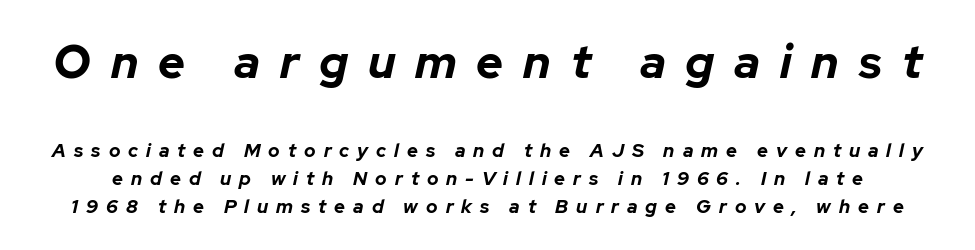
Q: Is the text bold? A: Yes.
Q: Is the text italic (slanted)? A: Yes, it leans right by about 12 degrees.
Q: Is the text underlined? A: No.
Q: Is the spacing between letters normal or unusually wide? A: Unusually wide.
Q: Is the spacing between lines tight, normal or loose? A: Normal.
Q: Which block of text is set in a larger size, the first (top) or the second (bottom)? A: The first (top) one.
Q: Width (condensed, normal, or wide)? A: Normal.
Q: Stroke contrast? A: Low.
Q: x-height? A: Medium.
Q: Monospaced? A: No.
